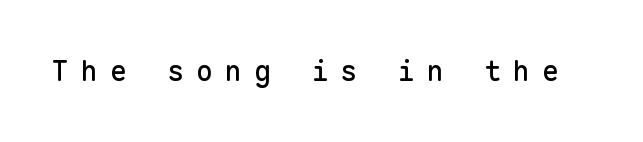
Q: Is the text italic (slanted)? A: No, it is upright.
Q: Is the typeface a serif or a sans-serif typeface? A: Sans-serif.
Q: Is the text underlined? A: No.
Q: Is the spacing between letters normal or unusually wide? A: Unusually wide.
Q: Width (condensed, normal, or wide)? A: Normal.
Q: Stroke contrast? A: Low.
Q: x-height? A: Medium.
Q: Monospaced? A: Yes.
